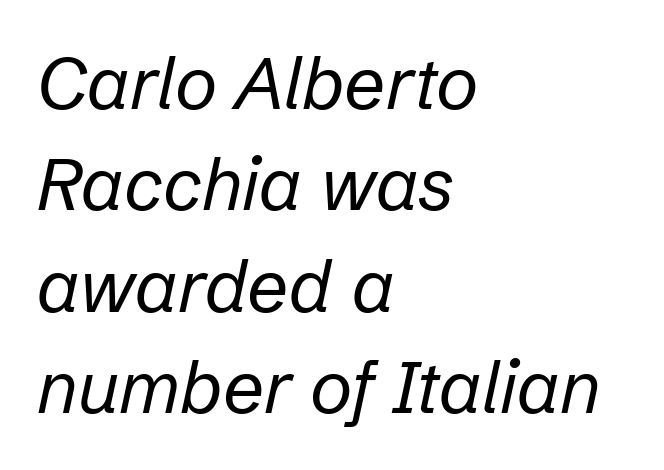
The image shows 73 px regular-weight type, italic (leaning right); set left-aligned, normal line spacing (1.39x), normal letter spacing, not underlined; low stroke contrast and a medium x-height.
